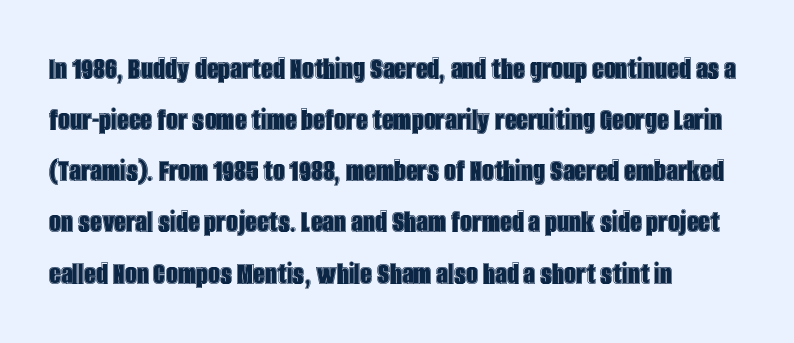
The image shows 33 px condensed type, upright; set left-aligned, normal line spacing (1.55x), normal letter spacing, not underlined; a large x-height.
